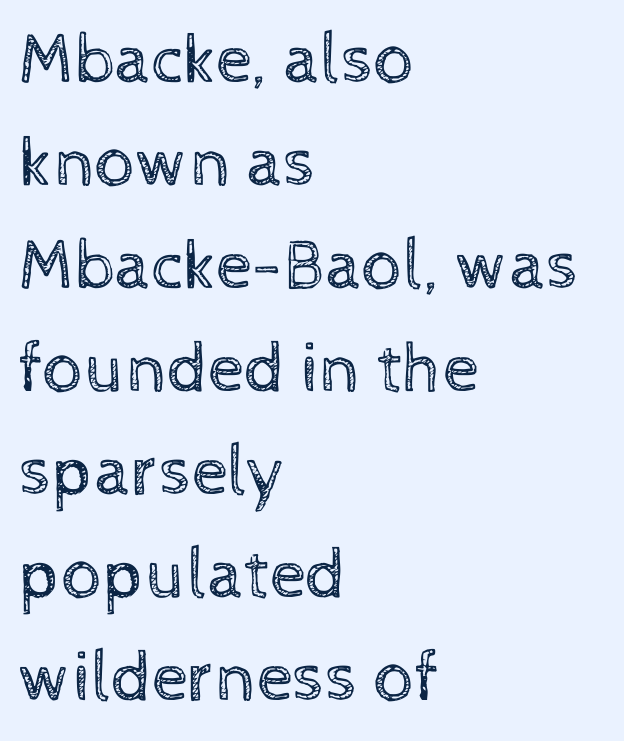
Q: Is the text bold? A: No.
Q: Is the text italic (slanted)? A: No, it is upright.
Q: Is the text underlined? A: No.
Q: How is the paragraph aligned? A: Left-aligned.
Q: Is the spacing between letters normal or unusually wide? A: Normal.
Q: Is the spacing between lines tight, normal or loose? A: Normal.
Q: Width (condensed, normal, or wide)? A: Normal.
Q: x-height? A: Medium.
Q: Monospaced? A: No.
